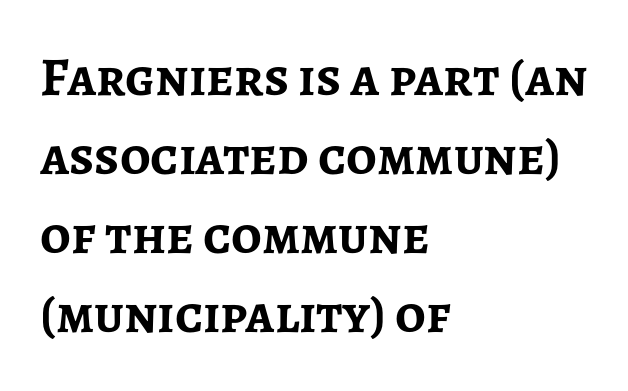
Q: Is the text bold? A: Yes.
Q: Is the text italic (slanted)? A: No, it is upright.
Q: Is the typeface a serif or a sans-serif typeface? A: Sans-serif.
Q: Is the text underlined? A: No.
Q: How is the paragraph aligned? A: Left-aligned.
Q: Is the spacing between letters normal or unusually wide? A: Normal.
Q: Is the spacing between lines tight, normal or loose? A: Normal.
Q: Width (condensed, normal, or wide)? A: Normal.
Q: Stroke contrast? A: Low.
Q: x-height? A: Medium.
Q: Monospaced? A: No.
